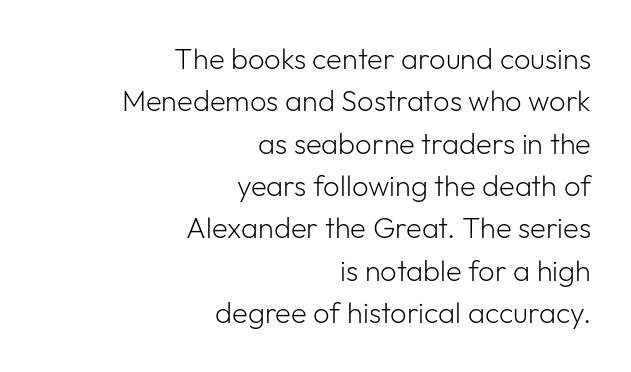
Is the stroke heavy? The answer is a plain regular-or-lighter. Alignment: flush right. A typesetter would call this proportional, since set widths differ per character. Underline: absent. This rendering employs a face without finishing strokes, i.e., a sans-serif.
